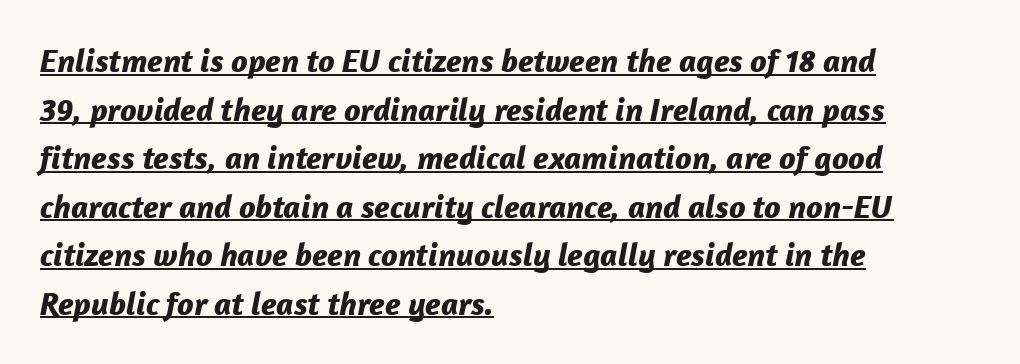
{"italic": "yes", "lean": "right", "slant_degrees": 12, "bold": "yes", "weight": "bold", "width": "normal", "stroke_contrast": "low", "x_height": "medium", "monospaced": "no", "underline": "yes", "align": "left", "line_spacing": "normal", "line_spacing_ratio": 1.47, "letter_spacing": "normal", "letter_spacing_em": 0.0, "glyph_px": 33}
